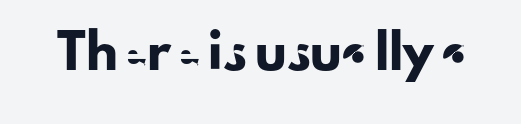
Beneath every word, the page is bare. The tracking reads as untouched default to a designer's eye. Note the varied advance widths — an 'i' is clearly narrower than an 'm'. Examine the stroke ends and you'll find no serifs.
